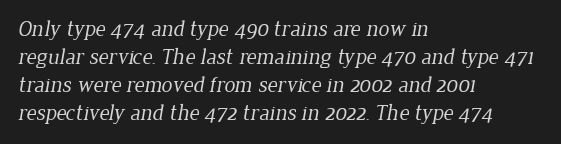
The strokes are not fattened; the text isn't bold. The rendering uses a moderate line-height, typical for paragraphs. The face used here is rendered with its standard letterfit. Type without underlining.
